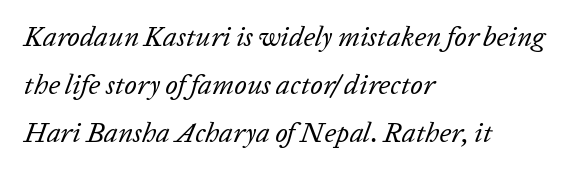
Q: Is the text bold? A: No.
Q: Is the text italic (slanted)? A: Yes, it leans right by about 20 degrees.
Q: Is the text underlined? A: No.
Q: How is the paragraph aligned? A: Left-aligned.
Q: Is the spacing between letters normal or unusually wide? A: Normal.
Q: Width (condensed, normal, or wide)? A: Normal.
Q: Stroke contrast? A: Low.
Q: x-height? A: Medium.
Q: Monospaced? A: No.
